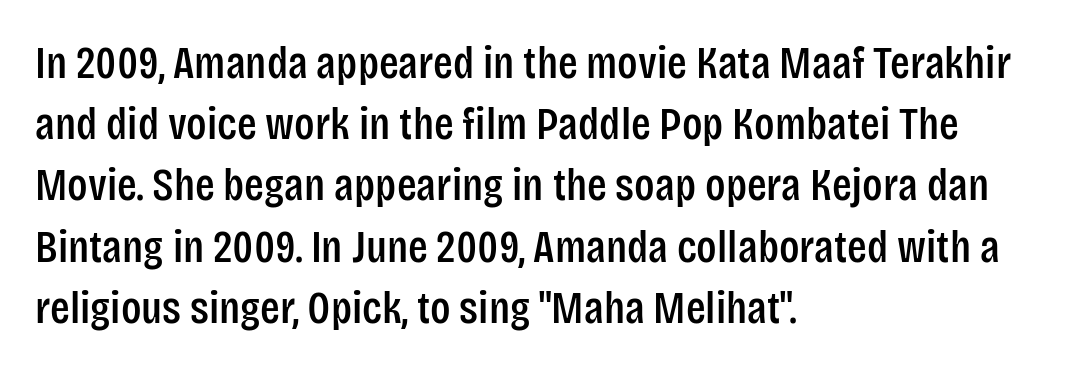
Q: Is the text italic (slanted)? A: No, it is upright.
Q: Is the typeface a serif or a sans-serif typeface? A: Sans-serif.
Q: Is the text underlined? A: No.
Q: How is the paragraph aligned? A: Left-aligned.
Q: Is the spacing between letters normal or unusually wide? A: Normal.
Q: Is the spacing between lines tight, normal or loose? A: Normal.
Q: Width (condensed, normal, or wide)? A: Condensed.
Q: Stroke contrast? A: Low.
Q: x-height? A: Large.
Q: Monospaced? A: No.
